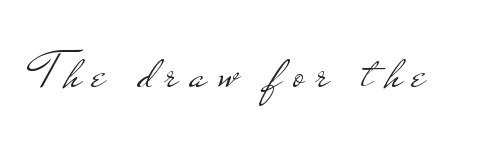
{"serif": "no", "bold": "no", "weight": "light", "width": "wide", "stroke_contrast": "low", "x_height": "small", "monospaced": "no", "underline": "no", "letter_spacing": "wide", "letter_spacing_em": 0.22, "glyph_px": 54}
